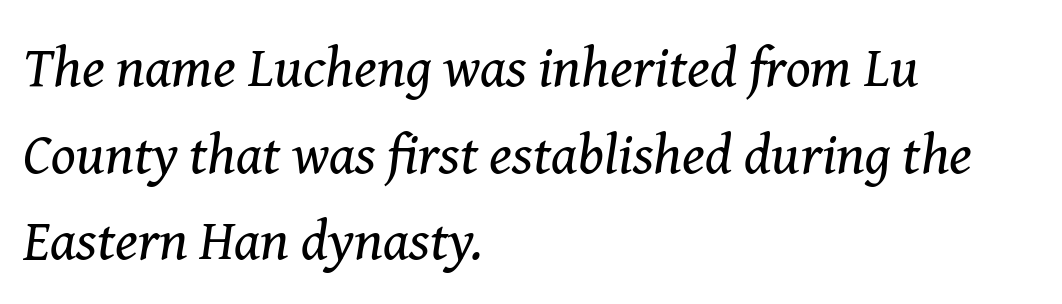
Q: Is the text bold? A: No.
Q: Is the text italic (slanted)? A: Yes, it leans right by about 8 degrees.
Q: Is the typeface a serif or a sans-serif typeface? A: Serif.
Q: Is the text underlined? A: No.
Q: How is the paragraph aligned? A: Left-aligned.
Q: Is the spacing between letters normal or unusually wide? A: Normal.
Q: Is the spacing between lines tight, normal or loose? A: Normal.
Q: Width (condensed, normal, or wide)? A: Normal.
Q: Stroke contrast? A: Medium.
Q: x-height? A: Medium.
Q: Monospaced? A: No.
